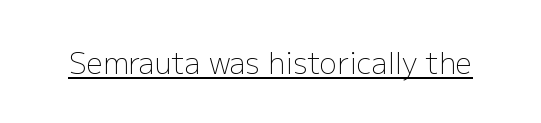
The image shows 29 px light sans-serif type, upright; set normal letter spacing, underlined; low stroke contrast and a medium x-height.
